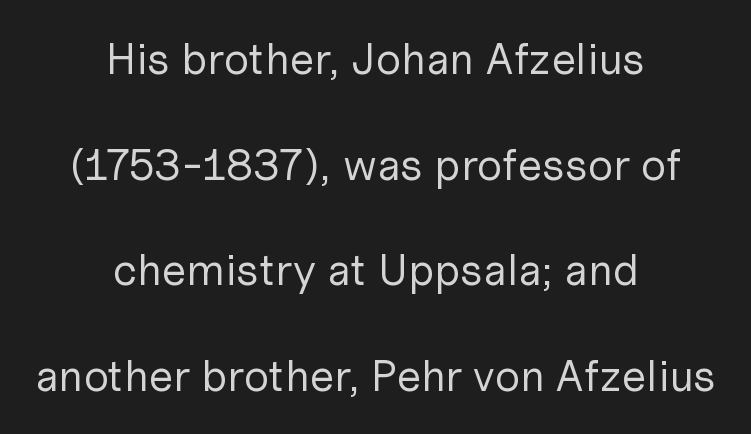
{"serif": "no", "italic": "no", "bold": "no", "weight": "regular", "width": "normal", "stroke_contrast": "low", "x_height": "medium", "monospaced": "no", "underline": "no", "align": "center", "line_spacing": "loose", "line_spacing_ratio": 2.4, "letter_spacing": "normal", "letter_spacing_em": 0.0, "glyph_px": 44}
